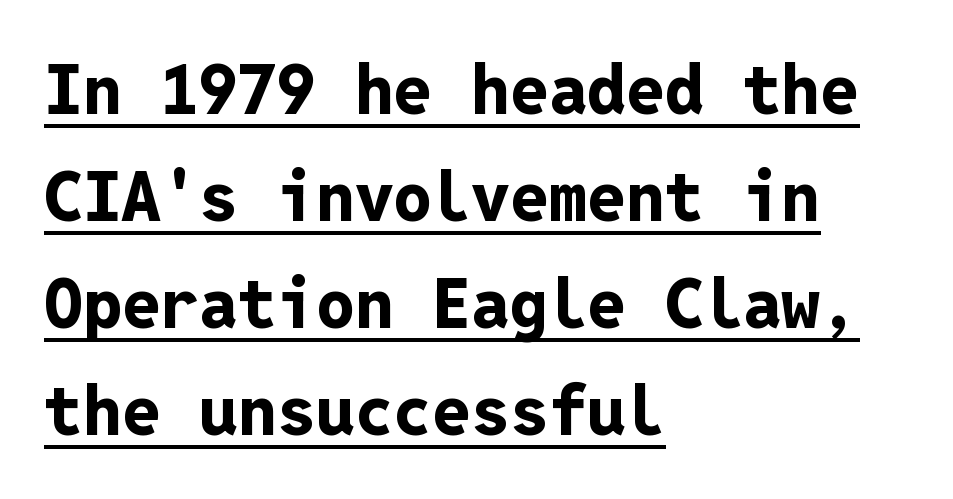
{"serif": "no", "italic": "no", "bold": "yes", "weight": "bold", "width": "normal", "stroke_contrast": "low", "x_height": "medium", "monospaced": "yes", "underline": "yes", "align": "left", "line_spacing": "normal", "line_spacing_ratio": 1.55, "letter_spacing": "normal", "letter_spacing_em": 0.0, "glyph_px": 69}
